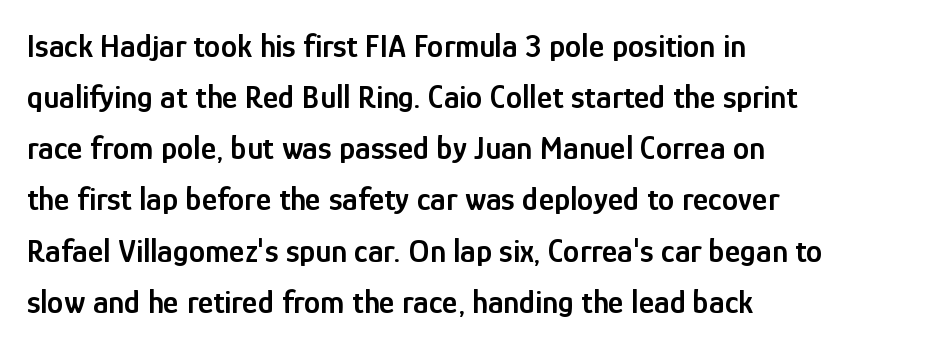
Is there any slant? The stems are plumb. As a designer I'd log this as weight 600, semibold. Notice how the passage keeps a crisp vertical edge on the left only. This rendering leaves character spacing at its baseline value. Look at the bottom of the vertical strokes: they stop flat, with no serifs. A typesetter would call this proportional, since set widths differ per character.
